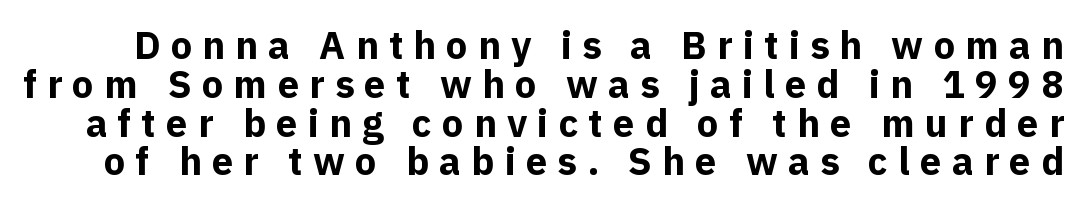
The image shows 38 px bold sans-serif type, upright; set tight line spacing (1.02x), unusually wide letter spacing (+0.27 em), not underlined; a medium x-height.
